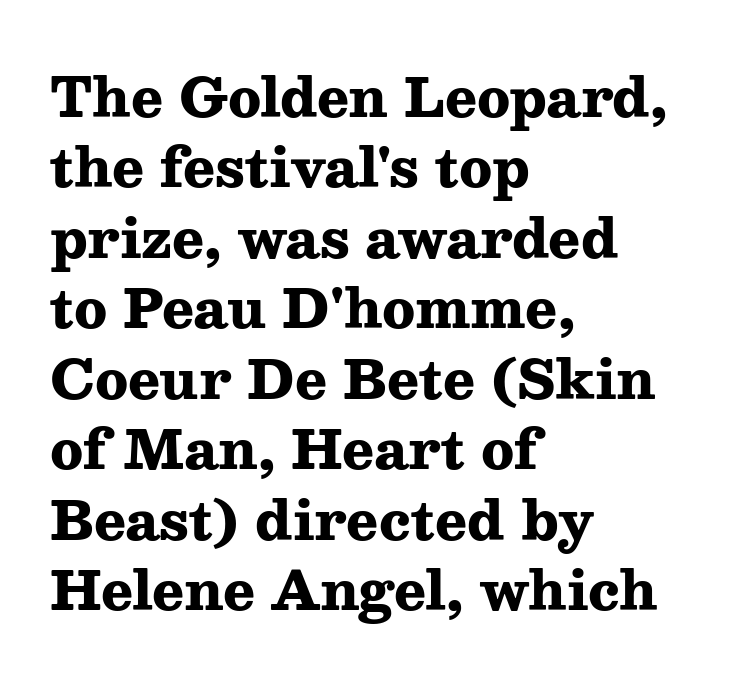
{"serif": "yes", "italic": "no", "bold": "yes", "weight": "heavy", "width": "wide", "stroke_contrast": "medium", "x_height": "medium", "monospaced": "no", "underline": "no", "align": "left", "line_spacing": "normal", "line_spacing_ratio": 1.33, "letter_spacing": "normal", "letter_spacing_em": 0.0, "glyph_px": 53}
